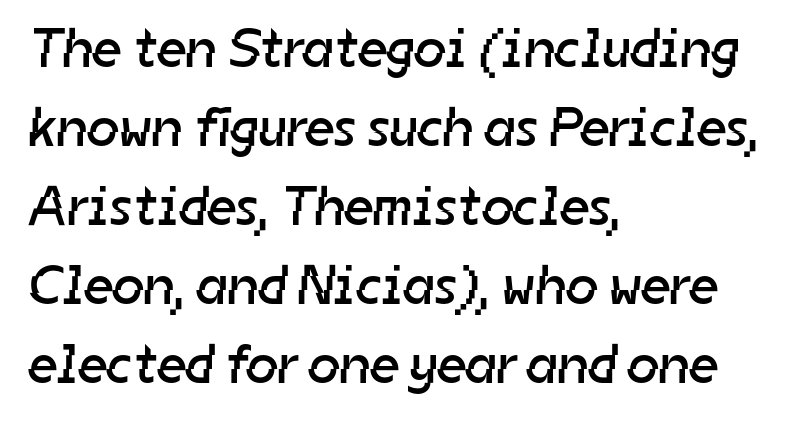
The image shows 56 px regular-weight sans-serif type; set left-aligned, normal line spacing (1.41x), normal letter spacing, not underlined; low stroke contrast and a medium x-height.
